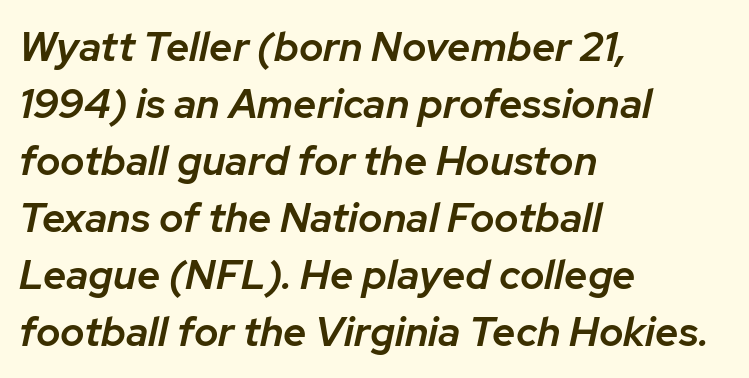
Note the varied advance widths — an 'i' is clearly narrower than an 'm'. What's the leading like? Ordinary, nothing unusual. The space directly below the letters is spotless. In CSS terms this would be text-align: left. Heft: intermediate — a semibold. Caption: standard tracking, unaltered.
